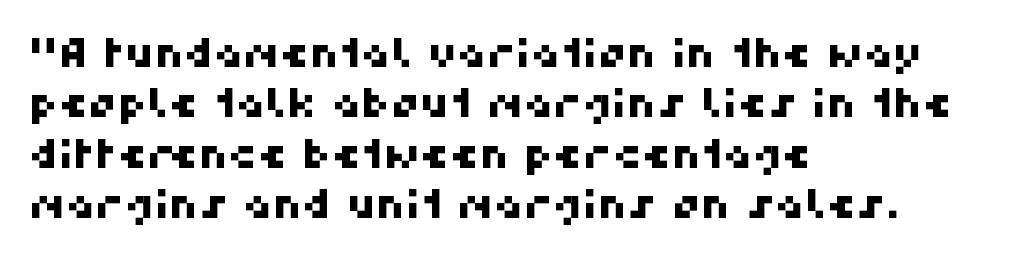
Any mark beneath the type? The region is blank. No feet cap the strokes, marking this as sans-serif type. The letters advance in unequal steps, a hallmark of proportional type. Glyph-to-glyph distance matches everyday printed text. The rag falls on the right side of this text block.
